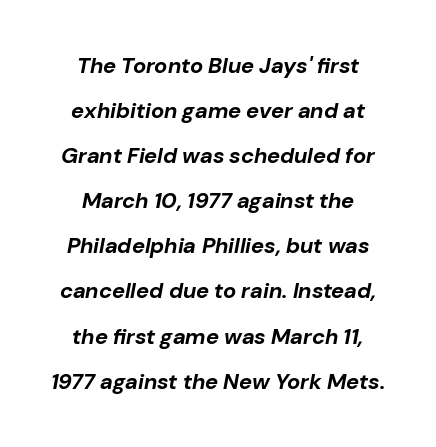
The image shows 22 px bold type, italic (leaning right); set centered, loose line spacing (2.05x), normal letter spacing, not underlined.
